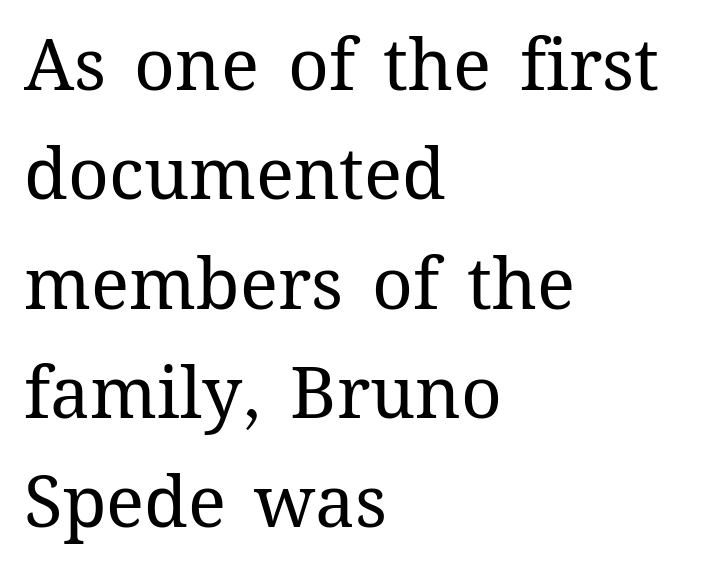
Q: Is the text bold? A: No.
Q: Is the text italic (slanted)? A: No, it is upright.
Q: Is the text underlined? A: No.
Q: How is the paragraph aligned? A: Left-aligned.
Q: Is the spacing between letters normal or unusually wide? A: Normal.
Q: Is the spacing between lines tight, normal or loose? A: Normal.
Q: Width (condensed, normal, or wide)? A: Normal.
Q: Stroke contrast? A: Medium.
Q: x-height? A: Medium.
Q: Monospaced? A: No.
